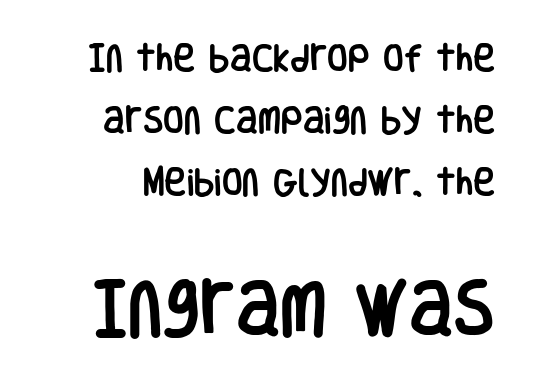
The letters advance in unequal steps, a hallmark of proportional type. Descenders hang freely into open space. Block two is the big one; block one sits smaller above it. The passage shown is typeset with a sans-serif family. The passage shown stacks its lines with a broad gap.
